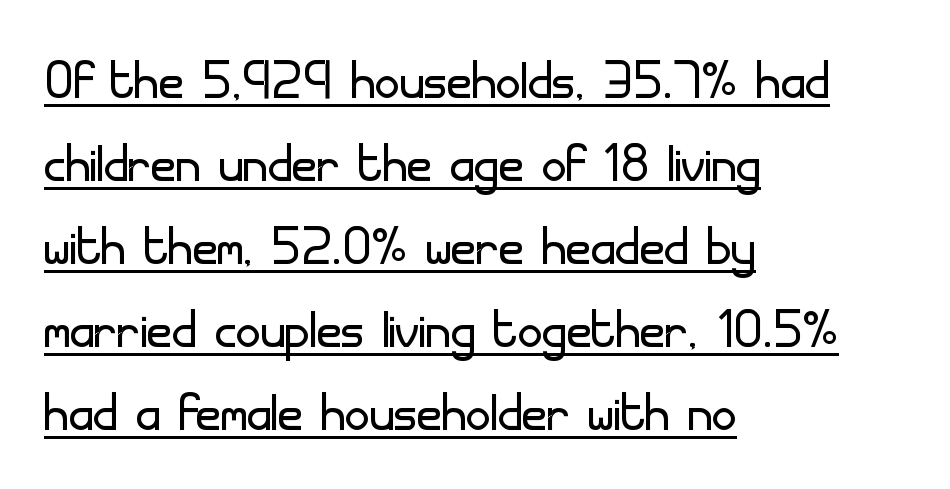
{"serif": "no", "italic": "no", "bold": "no", "weight": "light", "width": "normal", "stroke_contrast": "low", "x_height": "small", "monospaced": "no", "underline": "yes", "align": "left", "line_spacing_ratio": 1.22, "letter_spacing": "normal", "letter_spacing_em": 0.0, "glyph_px": 68}
